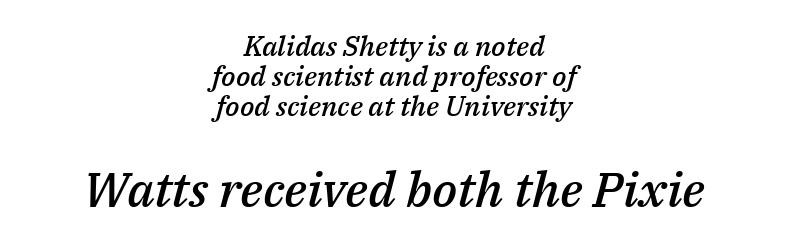
The vertical gap from one line to the next is small. Moderately thickened strokes mark this as semibold type. A typesetter would mark this as italic. Beneath every word, the page is bare.
